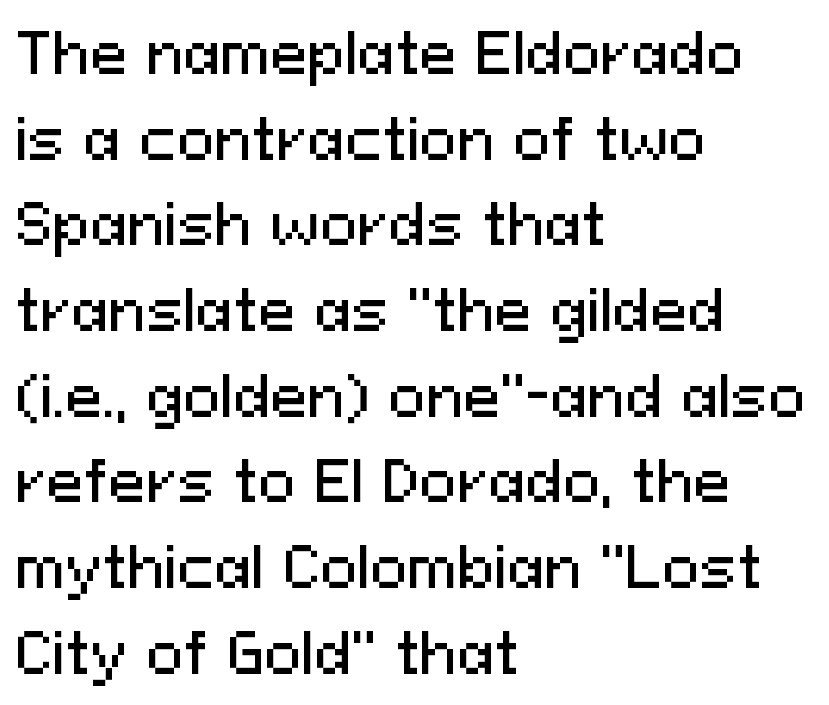
When letters stand straight like this, we call the style roman or upright. Quick note: interline space is typical. Glyph-to-glyph distance matches everyday printed text. These lines are composed in type without serifs. All the whitespace from short lines collects on the right.
